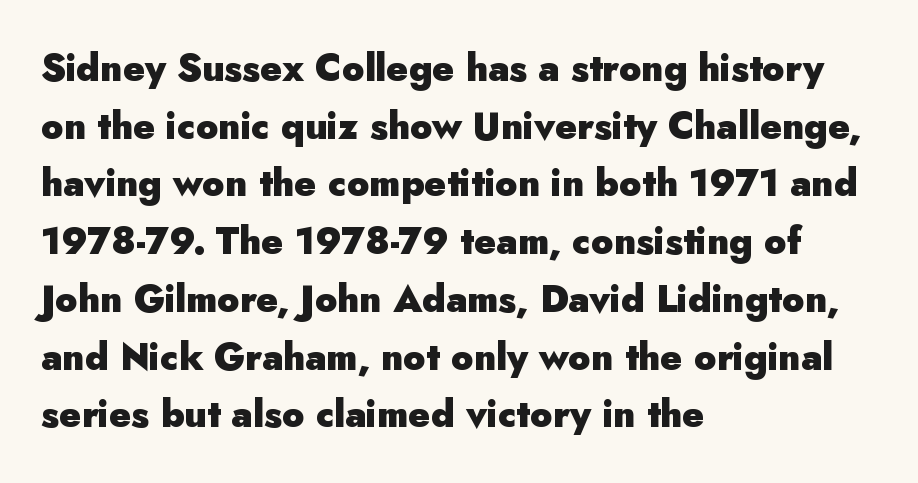
Q: Is the text bold? A: Yes.
Q: Is the text italic (slanted)? A: No, it is upright.
Q: Is the typeface a serif or a sans-serif typeface? A: Sans-serif.
Q: Is the text underlined? A: No.
Q: How is the paragraph aligned? A: Left-aligned.
Q: Is the spacing between letters normal or unusually wide? A: Normal.
Q: Is the spacing between lines tight, normal or loose? A: Normal.
Q: Width (condensed, normal, or wide)? A: Normal.
Q: Stroke contrast? A: Low.
Q: x-height? A: Small.
Q: Monospaced? A: No.
